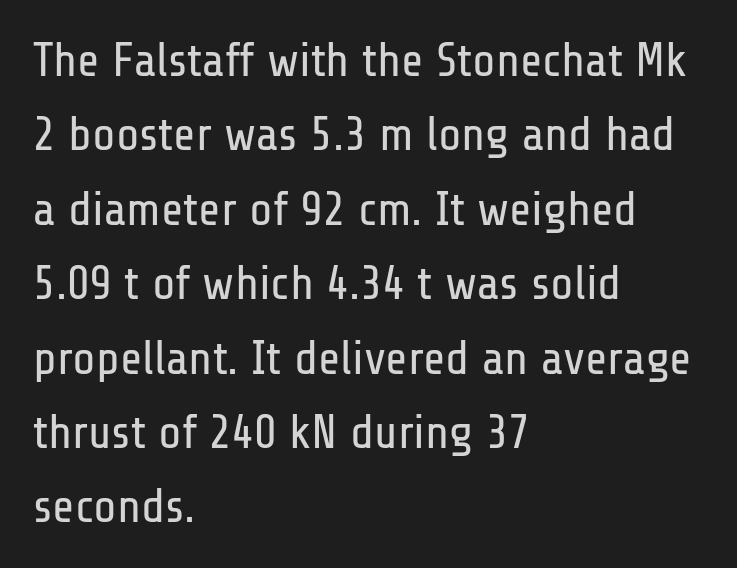
The image shows 48 px regular-weight, condensed sans-serif type, upright; set left-aligned, normal line spacing (1.55x), normal letter spacing, not underlined; low stroke contrast and a medium x-height.
